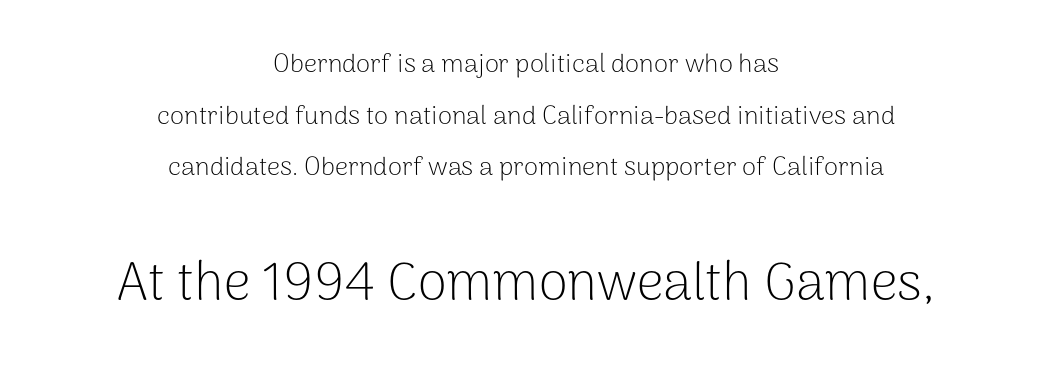
Q: Is the text bold? A: No.
Q: Is the text italic (slanted)? A: No, it is upright.
Q: Is the typeface a serif or a sans-serif typeface? A: Sans-serif.
Q: Is the text underlined? A: No.
Q: How is the paragraph aligned? A: Centered.
Q: Is the spacing between letters normal or unusually wide? A: Normal.
Q: Is the spacing between lines tight, normal or loose? A: Loose.
Q: Which block of text is set in a larger size, the first (top) or the second (bottom)? A: The second (bottom) one.
Q: Width (condensed, normal, or wide)? A: Normal.
Q: Stroke contrast? A: Low.
Q: x-height? A: Medium.
Q: Monospaced? A: No.
